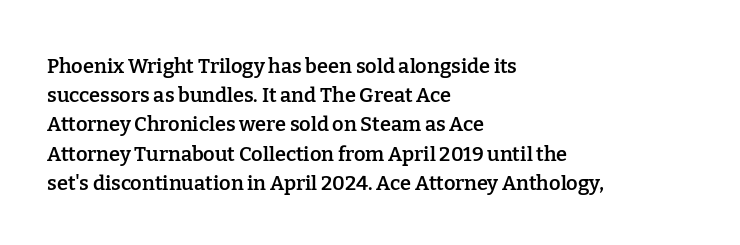
{"italic": "no", "bold": "semi", "underline": "no", "align": "left", "line_spacing": "normal", "line_spacing_ratio": 1.46, "letter_spacing": "normal", "letter_spacing_em": 0.0, "glyph_px": 20}
